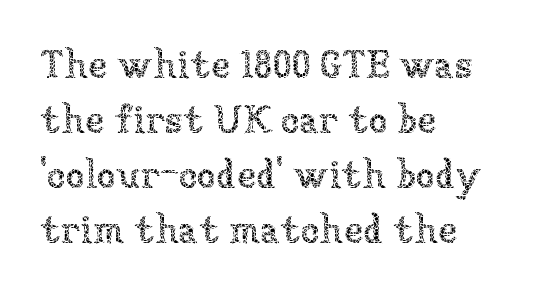
{"italic": "no", "bold": "no", "weight": "thin", "width": "normal", "stroke_contrast": "low", "x_height": "medium", "monospaced": "no", "underline": "no", "align": "left", "line_spacing": "normal", "line_spacing_ratio": 1.41, "letter_spacing": "normal", "letter_spacing_em": 0.0, "glyph_px": 39}
